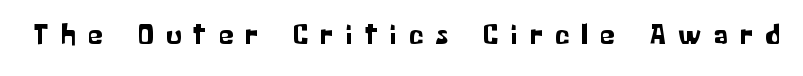
The image shows 29 px sans-serif type, upright; set unusually wide letter spacing (+0.44 em), not underlined; low stroke contrast and a medium x-height.
